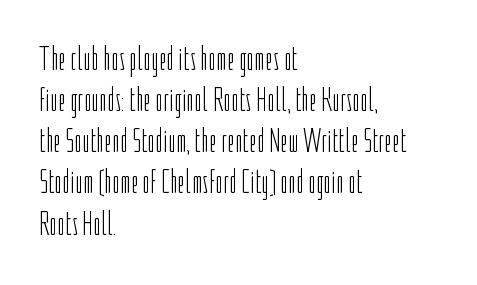
{"serif": "no", "italic": "no", "bold": "no", "weight": "light", "width": "condensed", "stroke_contrast": "low", "x_height": "medium", "monospaced": "no", "underline": "no", "align": "left", "line_spacing_ratio": 1.21, "letter_spacing": "normal", "letter_spacing_em": 0.0, "glyph_px": 34}
